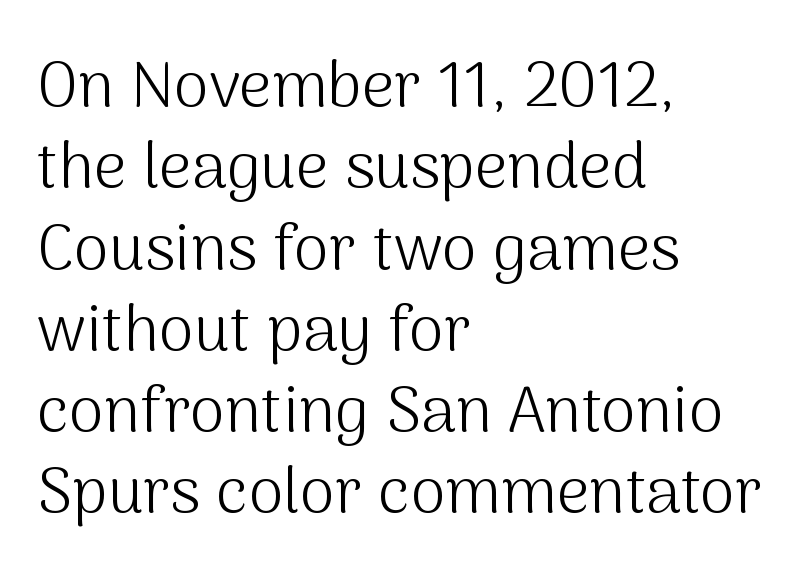
The weight tops out at a normal text grade. The letters advance in unequal steps, a hallmark of proportional type. Underline: absent. The font's upright variant was chosen for this text. The characters display no serif detailing; their extremities are plain.
